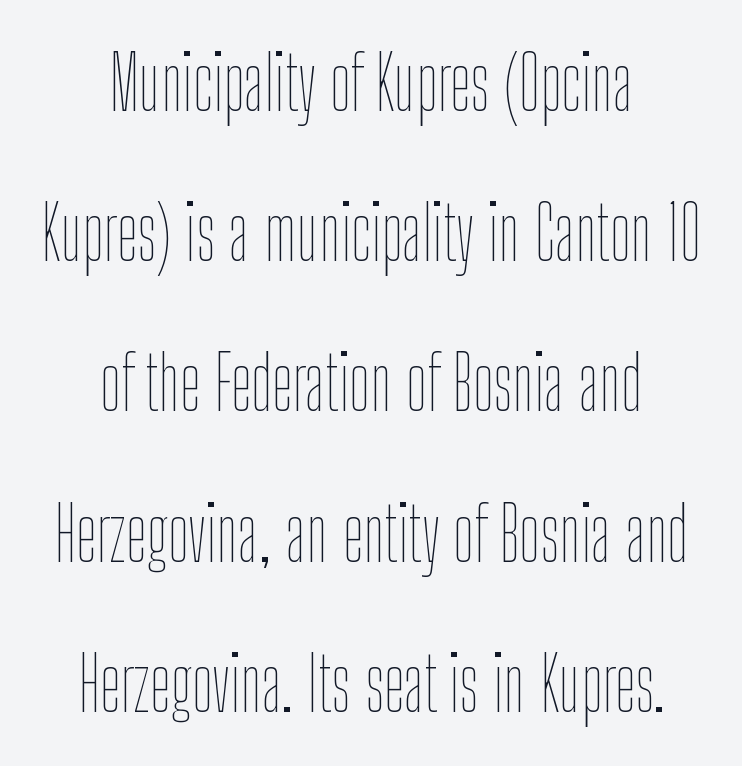
The image shows 74 px thin, condensed type, upright; set centered, loose line spacing (2.03x), normal letter spacing, not underlined; low stroke contrast and a medium x-height.
